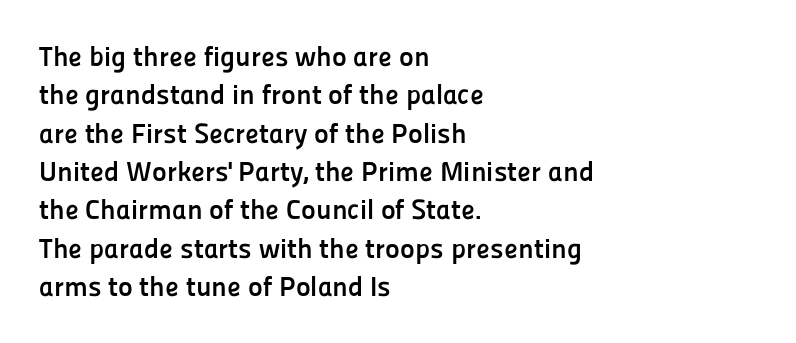
{"serif": "no", "italic": "no", "bold": "yes", "weight": "semibold", "width": "normal", "stroke_contrast": "low", "x_height": "medium", "monospaced": "no", "underline": "no", "align": "left", "line_spacing": "normal", "line_spacing_ratio": 1.37, "letter_spacing": "normal", "letter_spacing_em": 0.0, "glyph_px": 28}
